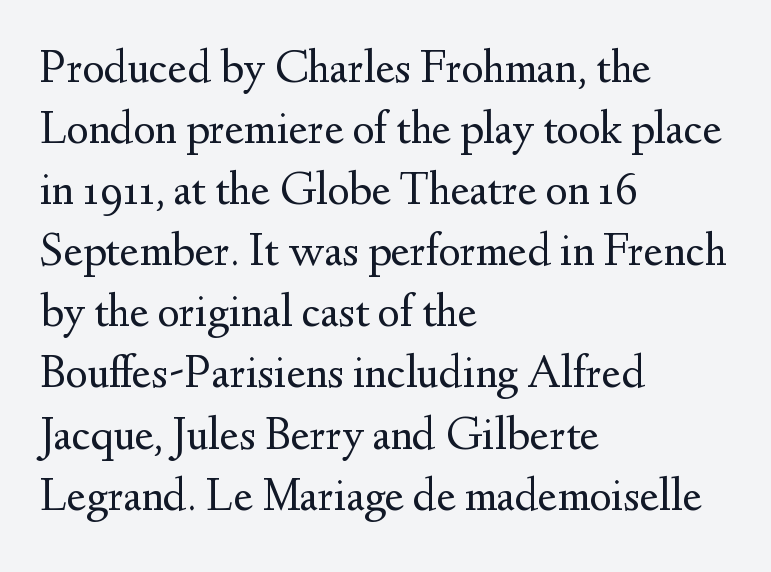
Think of a printed novel: that variable character pitch is what you see here. No italicization has been applied; the sample stays upright. The glyphs are unaccompanied by any horizontal stroke below them. The face looks like a standard text weight, possibly lighter.
